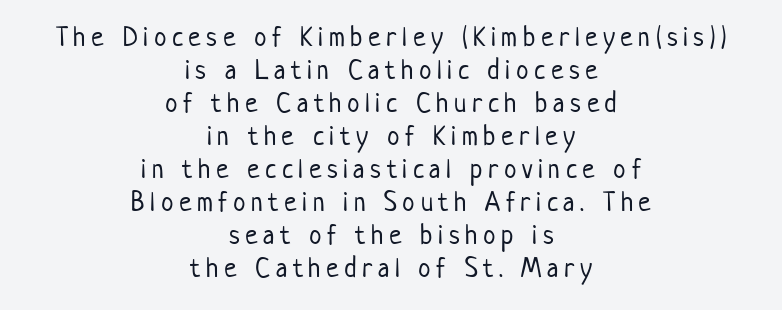
{"serif": "no", "italic": "no", "bold": "no", "weight": "light", "width": "condensed", "stroke_contrast": "low", "x_height": "medium", "monospaced": "no", "underline": "no", "align": "center", "line_spacing_ratio": 1.18, "letter_spacing": "wide", "letter_spacing_em": 0.2, "glyph_px": 28}
